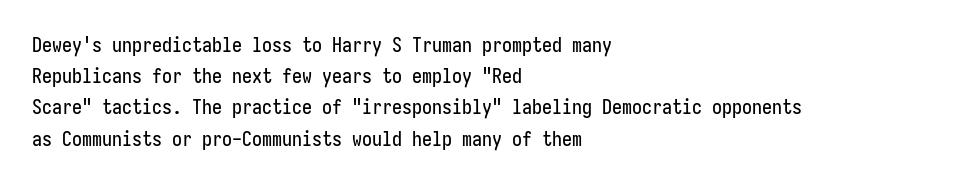
{"italic": "no", "underline": "no", "align": "left", "line_spacing": "normal", "line_spacing_ratio": 1.56, "letter_spacing": "normal", "letter_spacing_em": 0.0, "glyph_px": 20}
